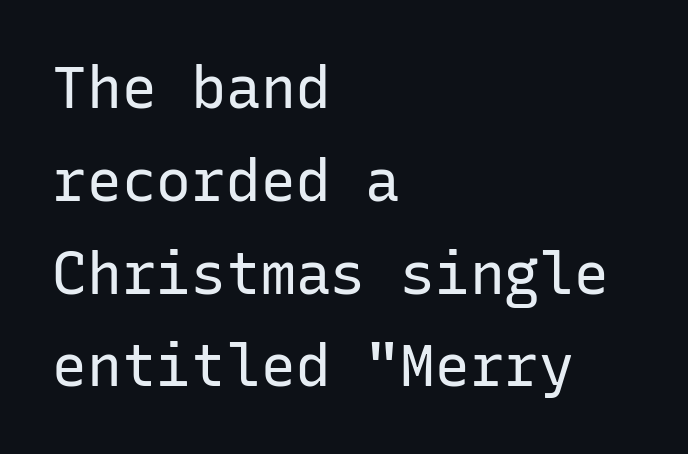
Between one letter and the next there's only the usual sliver of space. These lines stack with their left ends in a neat column. Just letters on the line, the space beneath them empty. What kind of face is this? One without serifs — a sans.
